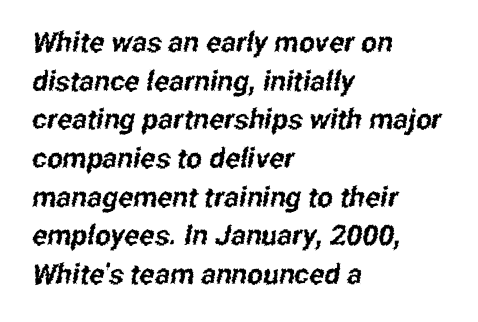
Q: Is the typeface a serif or a sans-serif typeface? A: Sans-serif.
Q: Is the text underlined? A: No.
Q: How is the paragraph aligned? A: Left-aligned.
Q: Is the spacing between letters normal or unusually wide? A: Normal.
Q: Is the spacing between lines tight, normal or loose? A: Normal.
Q: Width (condensed, normal, or wide)? A: Condensed.
Q: Stroke contrast? A: Low.
Q: x-height? A: Medium.
Q: Monospaced? A: No.
